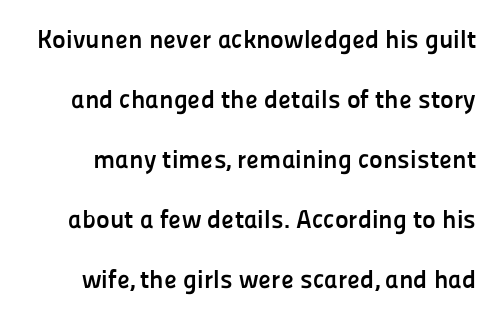
In terms of leading, this rendering errs on the spacious side. Does extra space separate the letters? No, they use regular spacing. Glance below the letters and you will spot only blank space. Pretty heavy lettering here — definitely bold. The typography opts for an upright posture over an oblique one.
